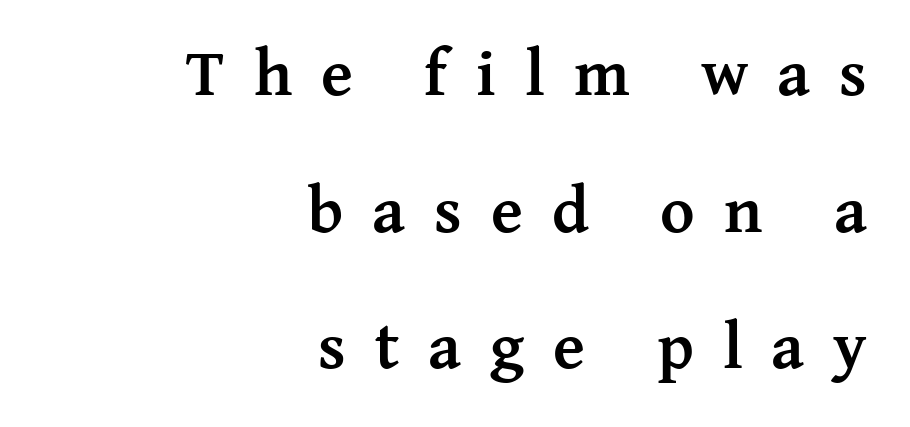
The image shows 66 px semibold serif type, upright; set right-aligned, loose line spacing (2.07x), unusually wide letter spacing (+0.44 em), not underlined; medium stroke contrast and a medium x-height.
